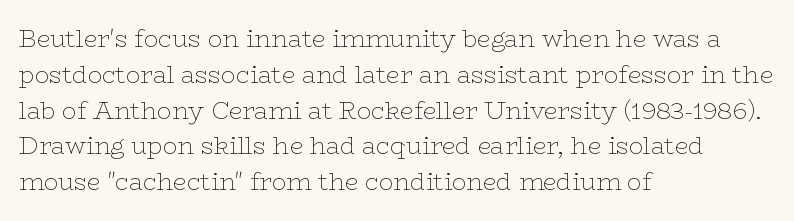
{"italic": "no", "bold": "no", "underline": "no", "align": "left", "line_spacing": "normal", "line_spacing_ratio": 1.49, "letter_spacing": "normal", "letter_spacing_em": 0.0, "glyph_px": 24}
